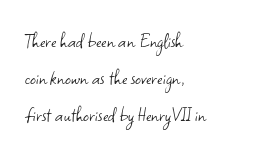
Q: Is the text bold? A: No.
Q: Is the text italic (slanted)? A: Yes.
Q: Is the text underlined? A: No.
Q: How is the paragraph aligned? A: Left-aligned.
Q: Is the spacing between letters normal or unusually wide? A: Normal.
Q: Is the spacing between lines tight, normal or loose? A: Normal.
